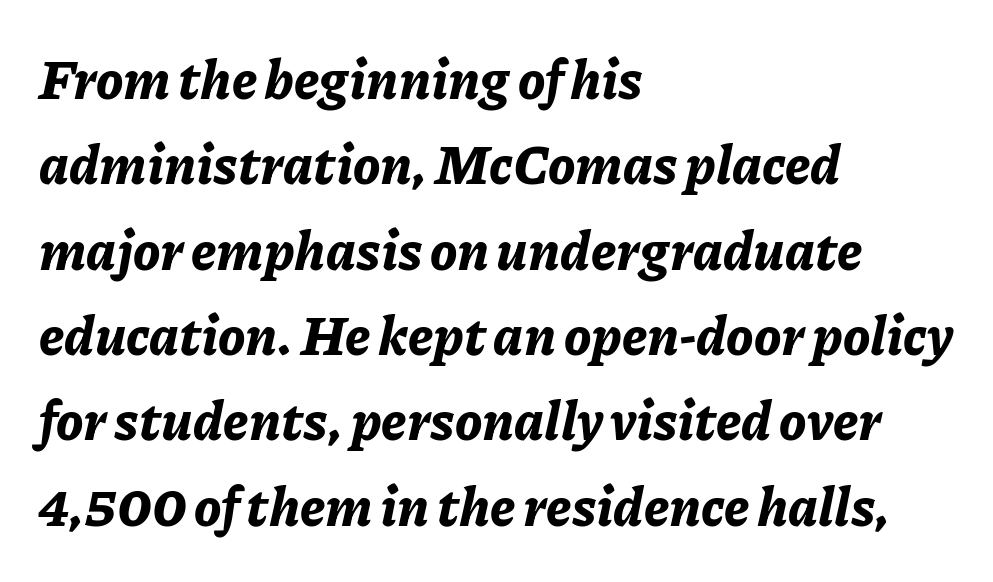
{"italic": "yes", "lean": "right", "slant_degrees": 11, "bold": "yes", "weight": "bold", "width": "normal", "stroke_contrast": "low", "x_height": "medium", "monospaced": "no", "underline": "no", "align": "left", "line_spacing": "normal", "line_spacing_ratio": 1.58, "letter_spacing": "normal", "letter_spacing_em": 0.0, "glyph_px": 54}
